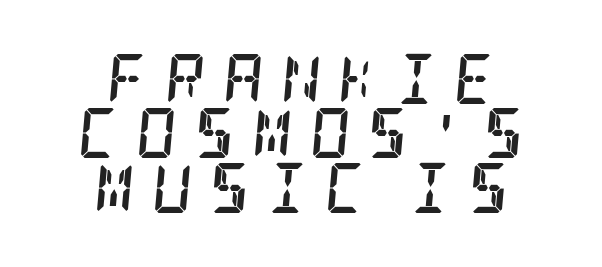
This sample uses an oblique cut, with every glyph tilted off the vertical. The sample has been set heavy, in full bold. Type without underlining. Words appear elongated and porous because spacing is wide. This is serif lettering, the kind often seen in printed books.
